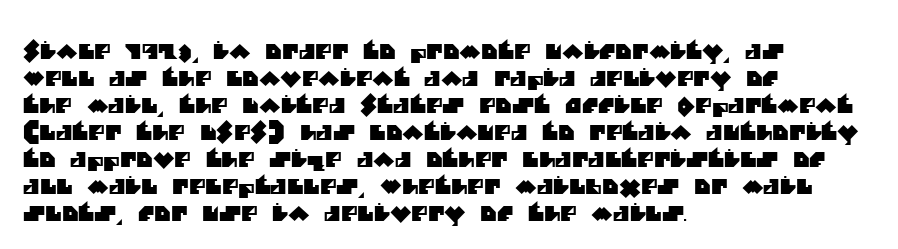
{"underline": "no", "align": "left", "line_spacing": "normal", "line_spacing_ratio": 1.35, "letter_spacing": "normal", "letter_spacing_em": 0.0, "glyph_px": 20}
